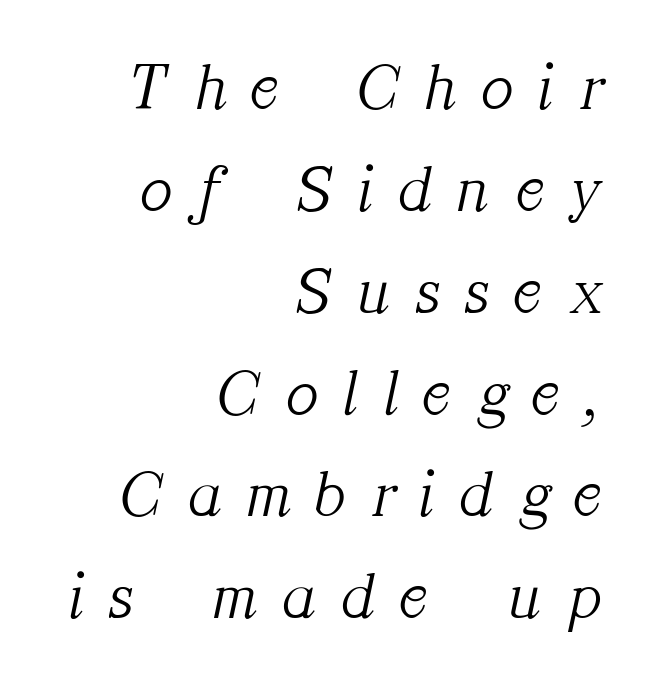
Q: Is the text bold? A: No.
Q: Is the text italic (slanted)? A: Yes, it leans right by about 12 degrees.
Q: Is the typeface a serif or a sans-serif typeface? A: Serif.
Q: Is the text underlined? A: No.
Q: How is the paragraph aligned? A: Right-aligned.
Q: Is the spacing between letters normal or unusually wide? A: Unusually wide.
Q: Is the spacing between lines tight, normal or loose? A: Normal.
Q: Width (condensed, normal, or wide)? A: Normal.
Q: Stroke contrast? A: Medium.
Q: x-height? A: Medium.
Q: Monospaced? A: No.
